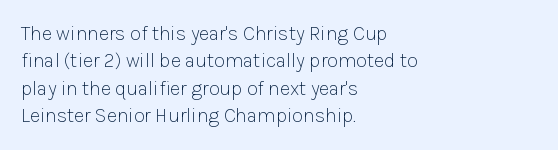
The image shows 20 px text type, upright; set left-aligned, normal line spacing (1.37x), normal letter spacing, not underlined.
